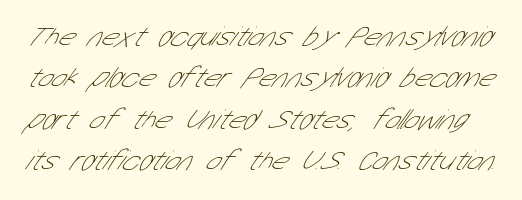
Does the leading feel generous? No, just average. Do the characters align in a grid? No, the font is proportional. The rendering shows plain stroke endings on the letterforms — a sans-serif design. Weight class: somewhere from thin through regular. Clear beneath every line of the passage.
